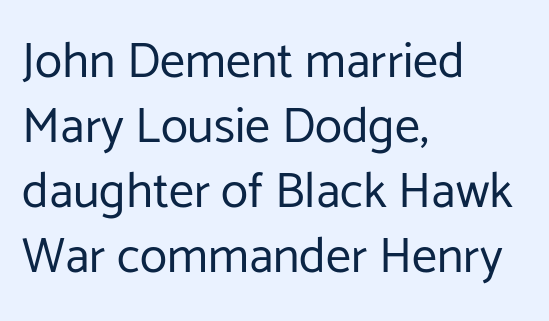
Q: Is the text bold? A: No.
Q: Is the text italic (slanted)? A: No, it is upright.
Q: Is the typeface a serif or a sans-serif typeface? A: Sans-serif.
Q: Is the text underlined? A: No.
Q: How is the paragraph aligned? A: Left-aligned.
Q: Is the spacing between letters normal or unusually wide? A: Normal.
Q: Is the spacing between lines tight, normal or loose? A: Normal.
Q: Width (condensed, normal, or wide)? A: Normal.
Q: Stroke contrast? A: Low.
Q: x-height? A: Medium.
Q: Monospaced? A: No.
